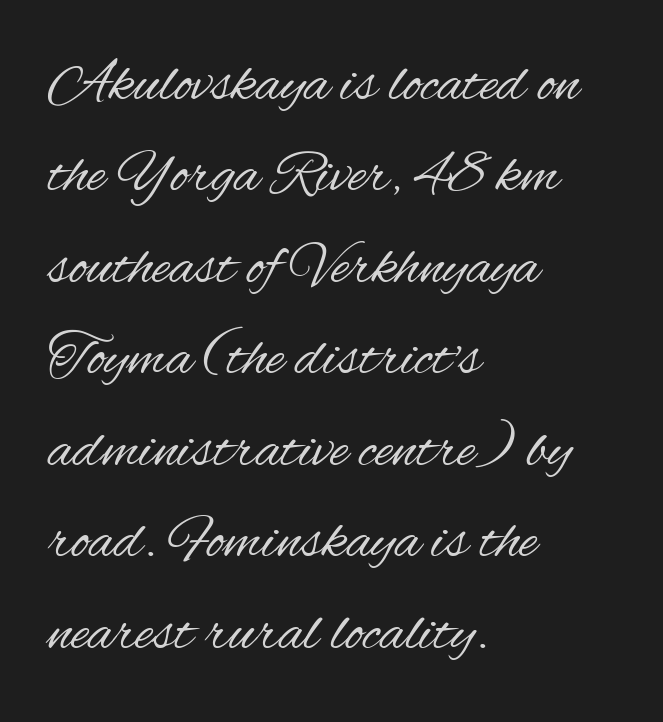
Q: Is the text bold? A: No.
Q: Is the text italic (slanted)? A: Yes.
Q: Is the typeface a serif or a sans-serif typeface? A: Sans-serif.
Q: Is the text underlined? A: No.
Q: How is the paragraph aligned? A: Left-aligned.
Q: Is the spacing between letters normal or unusually wide? A: Normal.
Q: Is the spacing between lines tight, normal or loose? A: Normal.
Q: Width (condensed, normal, or wide)? A: Condensed.
Q: Stroke contrast? A: Medium.
Q: x-height? A: Small.
Q: Monospaced? A: No.
